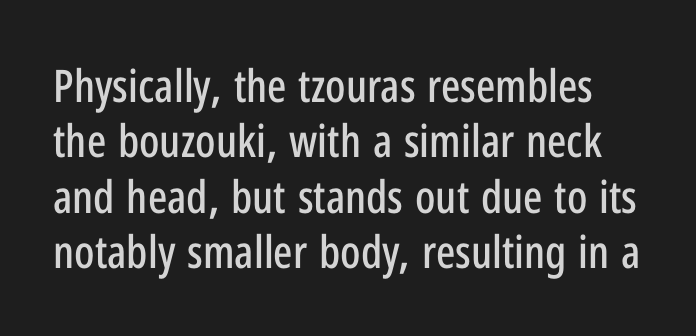
{"serif": "no", "italic": "no", "width": "condensed", "stroke_contrast": "low", "x_height": "medium", "monospaced": "no", "underline": "no", "line_spacing_ratio": 1.23, "letter_spacing": "normal", "letter_spacing_em": 0.0, "glyph_px": 45}
